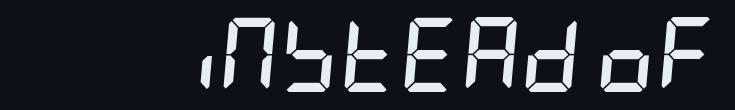
The image shows 74 px semibold, condensed type, italic (leaning right); set normal letter spacing, not underlined; low stroke contrast and a large x-height.
